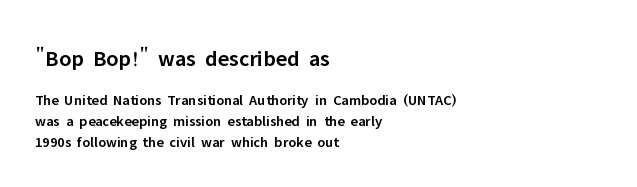
The image shows 23 px text type, upright; set left-aligned, normal line spacing (1.39x), normal letter spacing, not underlined; the first (top) block is 1.53x larger.
